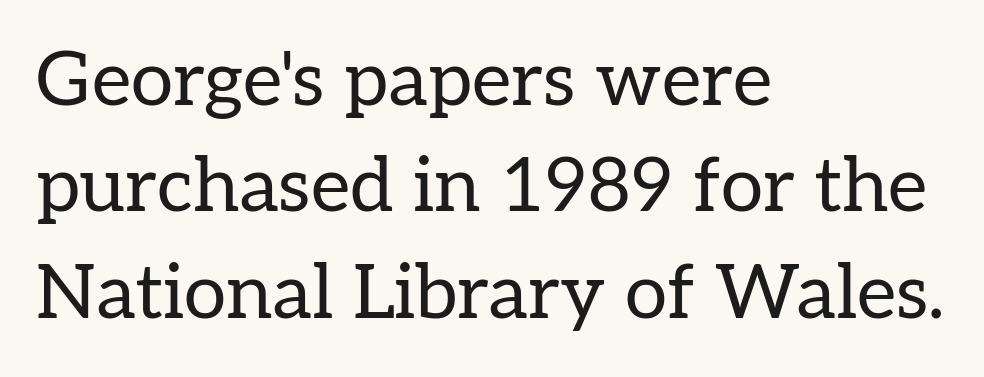
Q: Is the text bold? A: No.
Q: Is the text italic (slanted)? A: No, it is upright.
Q: Is the typeface a serif or a sans-serif typeface? A: Serif.
Q: Is the text underlined? A: No.
Q: How is the paragraph aligned? A: Left-aligned.
Q: Is the spacing between letters normal or unusually wide? A: Normal.
Q: Is the spacing between lines tight, normal or loose? A: Normal.
Q: Width (condensed, normal, or wide)? A: Normal.
Q: Stroke contrast? A: Low.
Q: x-height? A: Medium.
Q: Monospaced? A: No.
